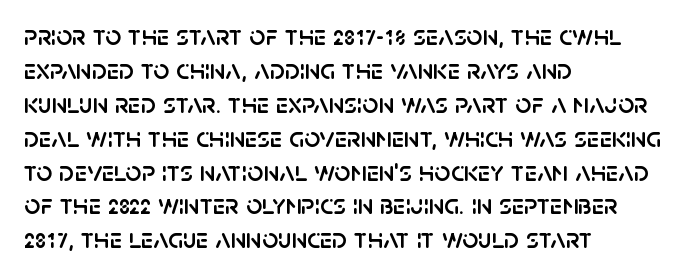
The image shows 28 px sans-serif type, upright; set left-aligned, line spacing 1.21x, normal letter spacing, not underlined; low stroke contrast and a large x-height.
